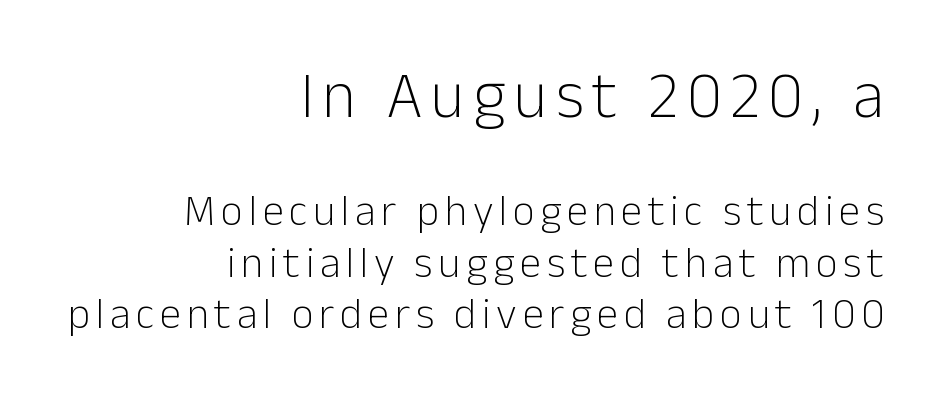
Q: Is the text bold? A: No.
Q: Is the text italic (slanted)? A: No, it is upright.
Q: Is the typeface a serif or a sans-serif typeface? A: Sans-serif.
Q: Is the text underlined? A: No.
Q: How is the paragraph aligned? A: Right-aligned.
Q: Which block of text is set in a larger size, the first (top) or the second (bottom)? A: The first (top) one.
Q: Width (condensed, normal, or wide)? A: Normal.
Q: Stroke contrast? A: Low.
Q: x-height? A: Medium.
Q: Monospaced? A: No.
